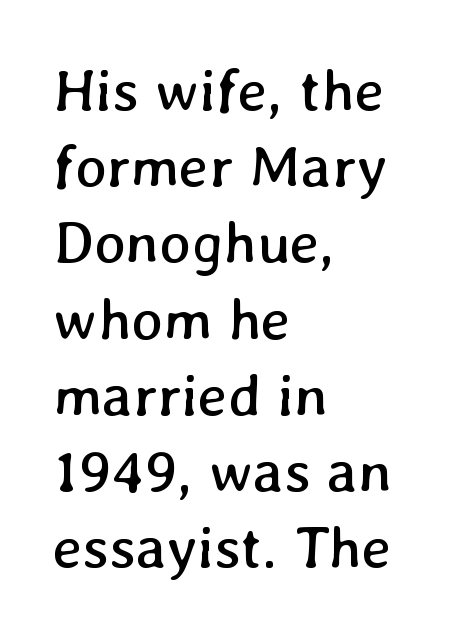
Any mark beneath the type? The region is blank. The rendering keeps characters at their native spacing. The face used here is proportionally spaced, like ordinary book or web type. Quick note: interline space is typical. Short and long lines alike share a common starting point at left. A quiet, ordinary-to-light weight characterises the typeface.
